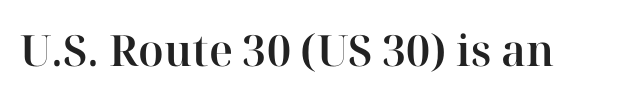
The image shows 43 px serif type, upright; set normal letter spacing, not underlined; high stroke contrast and a medium x-height.
